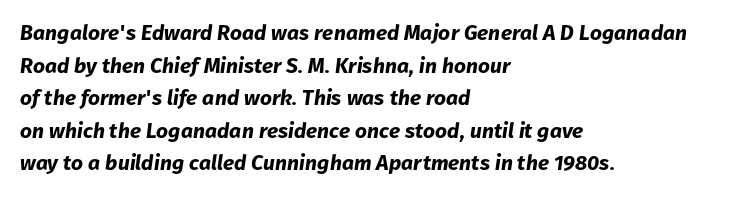
{"italic": "yes", "lean": "right", "slant_degrees": 8, "bold": "yes", "underline": "no", "align": "left", "line_spacing": "normal", "line_spacing_ratio": 1.55, "letter_spacing": "normal", "letter_spacing_em": 0.0, "glyph_px": 21}
